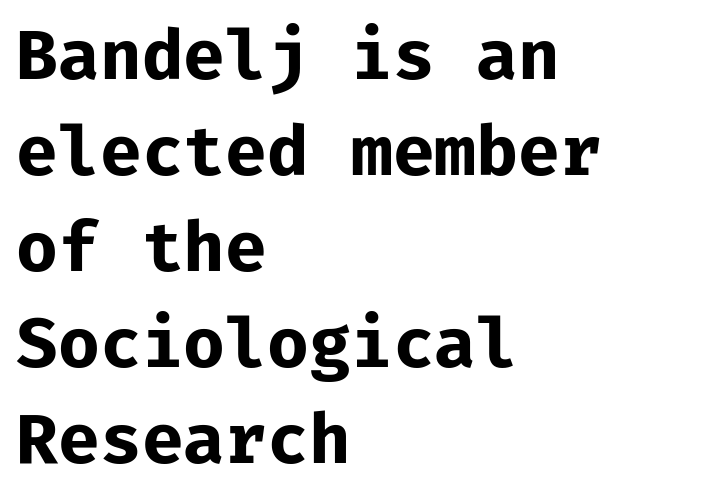
Q: Is the text bold? A: Yes.
Q: Is the text italic (slanted)? A: No, it is upright.
Q: Is the typeface a serif or a sans-serif typeface? A: Sans-serif.
Q: Is the text underlined? A: No.
Q: How is the paragraph aligned? A: Left-aligned.
Q: Is the spacing between letters normal or unusually wide? A: Normal.
Q: Is the spacing between lines tight, normal or loose? A: Normal.
Q: Width (condensed, normal, or wide)? A: Normal.
Q: Stroke contrast? A: Low.
Q: x-height? A: Medium.
Q: Monospaced? A: Yes.
